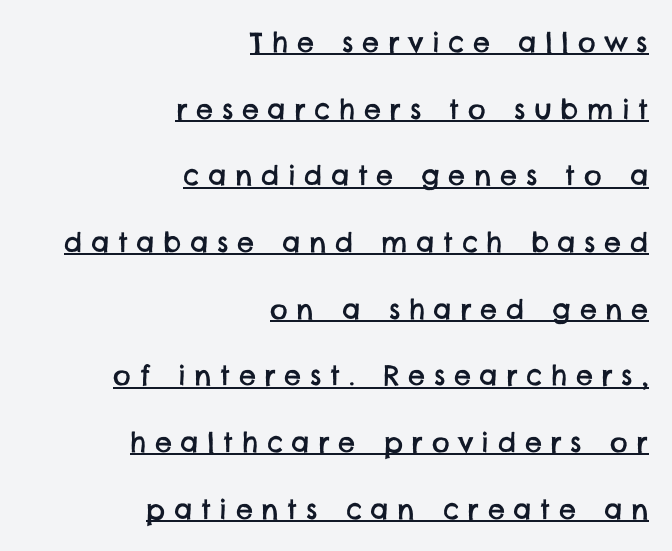
{"underline": "yes", "align": "right", "line_spacing": "loose", "line_spacing_ratio": 2.47, "letter_spacing": "wide", "letter_spacing_em": 0.32, "glyph_px": 27}
